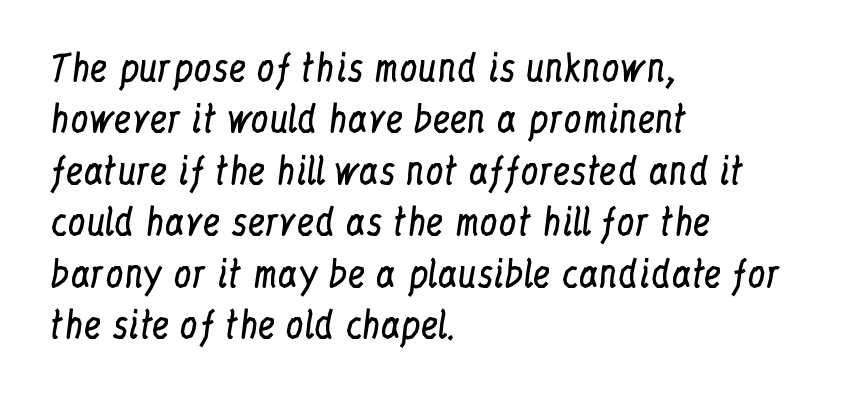
{"serif": "yes", "bold": "no", "weight": "regular", "width": "condensed", "stroke_contrast": "low", "x_height": "medium", "monospaced": "no", "underline": "no", "align": "left", "line_spacing": "normal", "line_spacing_ratio": 1.43, "letter_spacing": "normal", "letter_spacing_em": 0.0, "glyph_px": 36}
